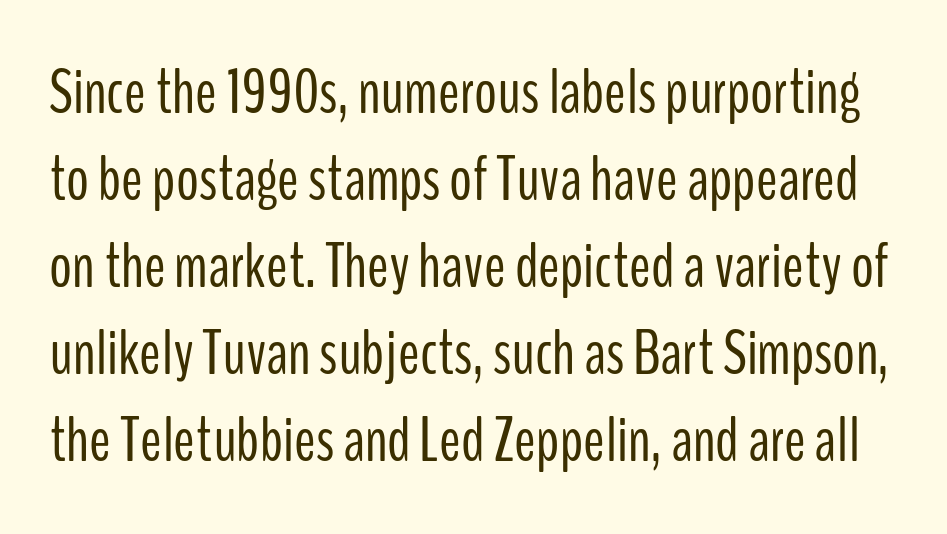
The baseline area is clear. A typesetter would call this leading conventional body-copy spacing. Varying glyph widths throughout — classic text-font behaviour. Think standard paragraph weight, or any step lighter than that.
